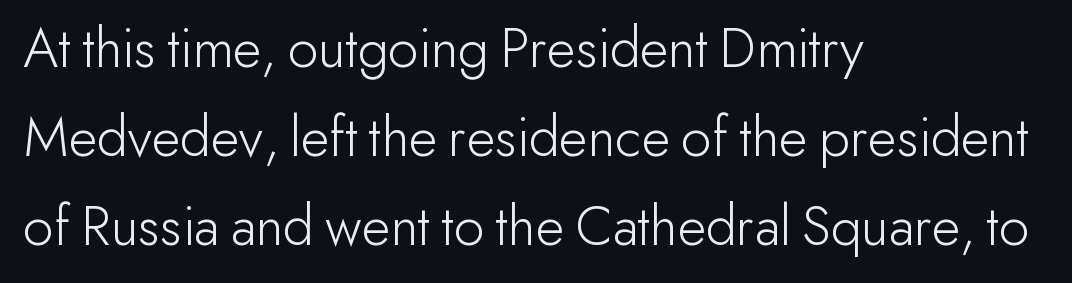
Q: Is the text bold? A: No.
Q: Is the text italic (slanted)? A: No, it is upright.
Q: Is the typeface a serif or a sans-serif typeface? A: Sans-serif.
Q: Is the text underlined? A: No.
Q: How is the paragraph aligned? A: Left-aligned.
Q: Is the spacing between letters normal or unusually wide? A: Normal.
Q: Is the spacing between lines tight, normal or loose? A: Normal.
Q: Width (condensed, normal, or wide)? A: Normal.
Q: Stroke contrast? A: Low.
Q: x-height? A: Small.
Q: Monospaced? A: No.
